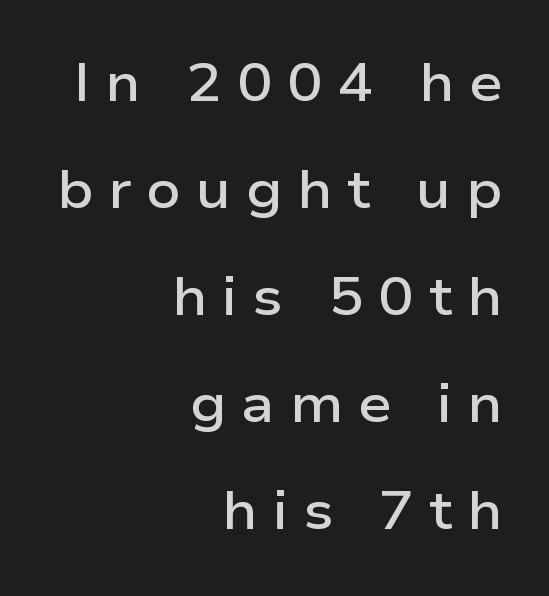
{"serif": "no", "italic": "no", "bold": "semi", "weight": "semibold", "width": "wide", "stroke_contrast": "low", "x_height": "medium", "monospaced": "no", "underline": "no", "align": "right", "line_spacing": "loose", "line_spacing_ratio": 2.02, "letter_spacing": "wide", "letter_spacing_em": 0.28, "glyph_px": 53}
